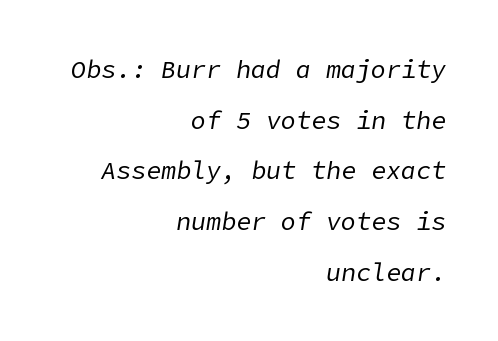
{"italic": "yes", "lean": "right", "slant_degrees": 9, "bold": "no", "underline": "no", "align": "right", "line_spacing": "loose", "line_spacing_ratio": 2.03, "letter_spacing": "normal", "letter_spacing_em": 0.0, "glyph_px": 25}
